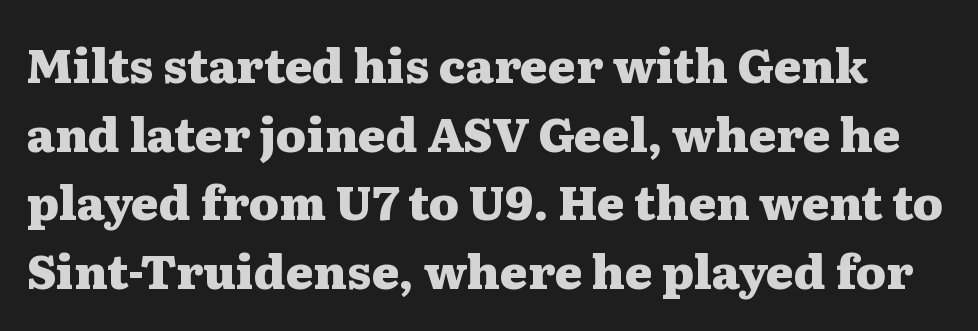
The image shows 47 px heavy, wide serif type, upright; set normal line spacing (1.46x), normal letter spacing, not underlined; medium stroke contrast and a medium x-height.
